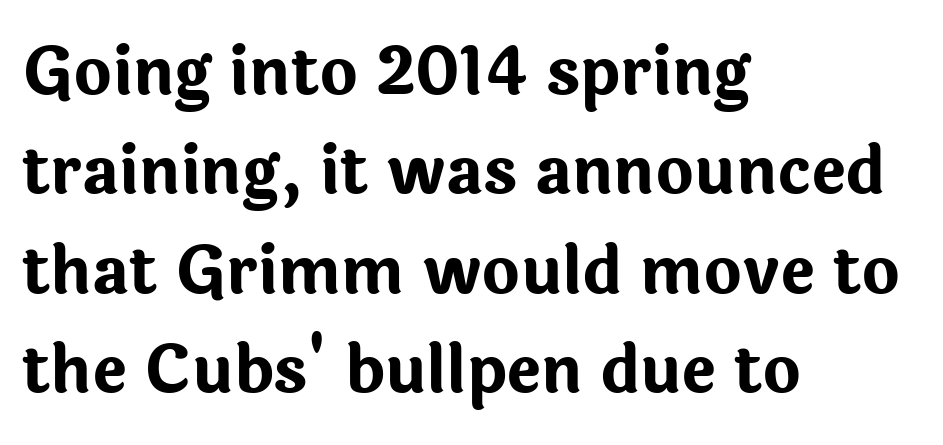
{"serif": "no", "italic": "no", "bold": "yes", "weight": "bold", "width": "normal", "stroke_contrast": "low", "x_height": "medium", "monospaced": "no", "underline": "no", "align": "left", "line_spacing": "normal", "line_spacing_ratio": 1.53, "letter_spacing": "normal", "letter_spacing_em": 0.0, "glyph_px": 65}
